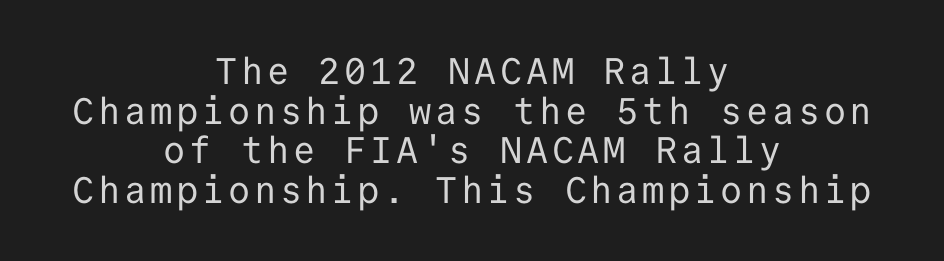
Q: Is the text bold? A: No.
Q: Is the text italic (slanted)? A: No, it is upright.
Q: Is the typeface a serif or a sans-serif typeface? A: Sans-serif.
Q: Is the text underlined? A: No.
Q: How is the paragraph aligned? A: Centered.
Q: Is the spacing between lines tight, normal or loose? A: Tight.
Q: Width (condensed, normal, or wide)? A: Normal.
Q: Stroke contrast? A: Low.
Q: x-height? A: Medium.
Q: Monospaced? A: Yes.
